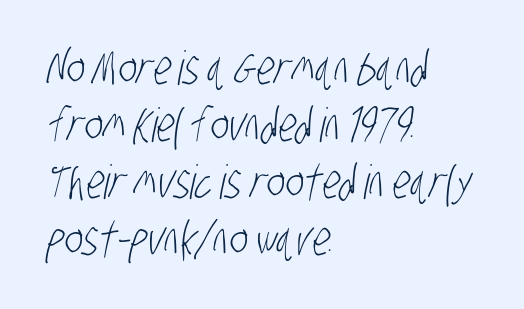
Q: Is the text bold? A: No.
Q: Is the typeface a serif or a sans-serif typeface? A: Sans-serif.
Q: Is the text underlined? A: No.
Q: How is the paragraph aligned? A: Left-aligned.
Q: Is the spacing between letters normal or unusually wide? A: Normal.
Q: Width (condensed, normal, or wide)? A: Condensed.
Q: Stroke contrast? A: Low.
Q: x-height? A: Large.
Q: Monospaced? A: No.
